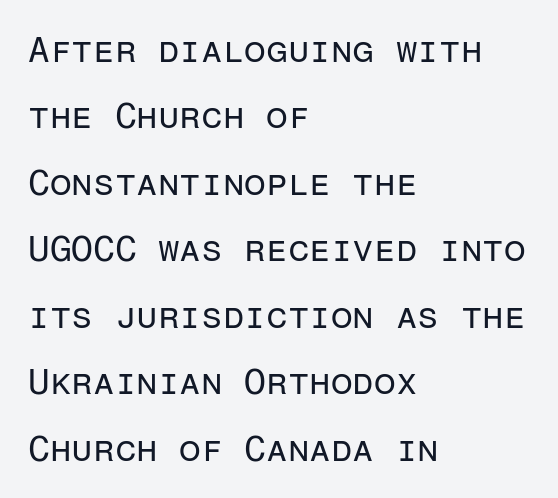
The image shows 35 px regular-weight sans-serif type, upright, monospaced; set left-aligned, loose line spacing (1.9x), normal letter spacing, not underlined; low stroke contrast and a medium x-height.
